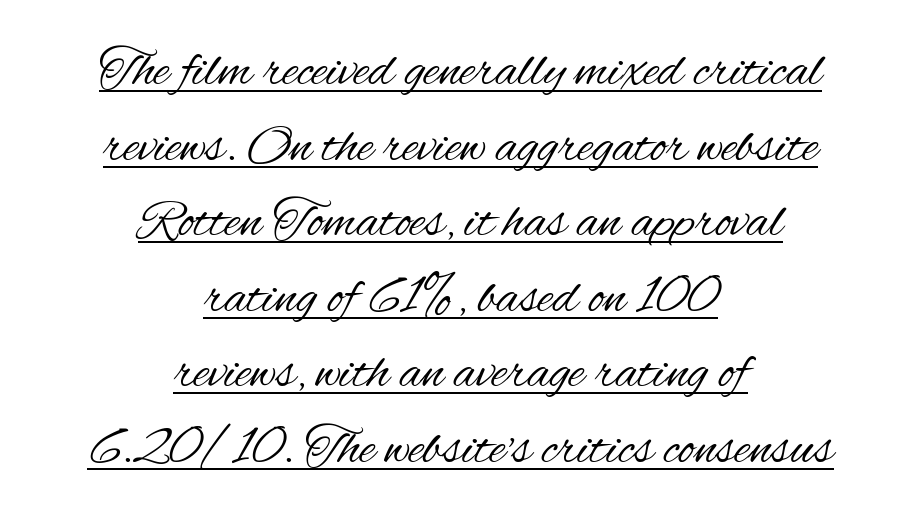
Both edges are ragged and mirror each other, which tells us the setting is centered. The rendering shows plain stroke endings on the letterforms — a sans-serif design. Has an underline been added? It has. Letters have the restrained weight of plain body copy at most. Summary of vertical rhythm: regular, with standard interline spacing.
